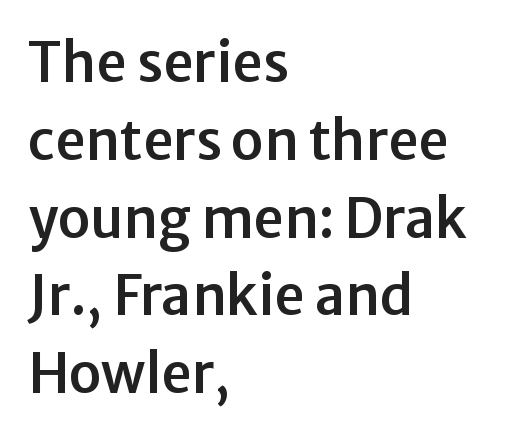
Q: Is the text italic (slanted)? A: No, it is upright.
Q: Is the typeface a serif or a sans-serif typeface? A: Sans-serif.
Q: Is the text underlined? A: No.
Q: How is the paragraph aligned? A: Left-aligned.
Q: Is the spacing between letters normal or unusually wide? A: Normal.
Q: Is the spacing between lines tight, normal or loose? A: Normal.
Q: Width (condensed, normal, or wide)? A: Normal.
Q: Stroke contrast? A: Low.
Q: x-height? A: Medium.
Q: Monospaced? A: No.
